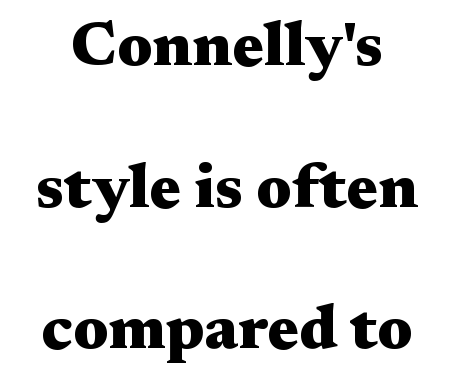
{"serif": "yes", "italic": "no", "bold": "yes", "weight": "heavy", "width": "wide", "stroke_contrast": "medium", "x_height": "medium", "monospaced": "no", "underline": "no", "line_spacing": "loose", "line_spacing_ratio": 2.25, "letter_spacing": "normal", "letter_spacing_em": 0.0, "glyph_px": 63}
